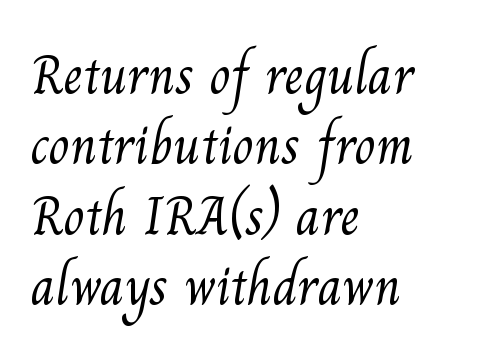
{"serif": "yes", "bold": "no", "weight": "light", "width": "normal", "stroke_contrast": "medium", "x_height": "small", "monospaced": "no", "underline": "no", "align": "left", "line_spacing": "normal", "line_spacing_ratio": 1.28, "letter_spacing": "normal", "letter_spacing_em": 0.0, "glyph_px": 55}
